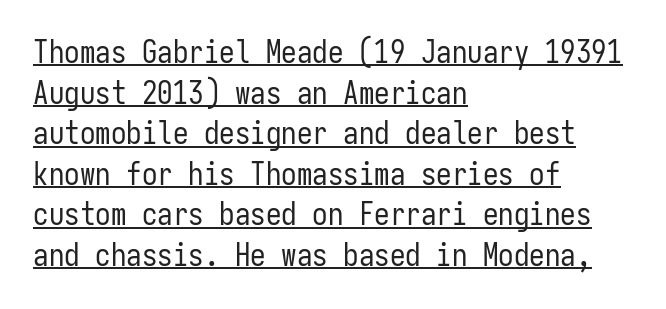
Q: Is the text bold? A: No.
Q: Is the text italic (slanted)? A: No, it is upright.
Q: Is the typeface a serif or a sans-serif typeface? A: Sans-serif.
Q: Is the text underlined? A: Yes.
Q: How is the paragraph aligned? A: Left-aligned.
Q: Is the spacing between letters normal or unusually wide? A: Normal.
Q: Is the spacing between lines tight, normal or loose? A: Normal.
Q: Width (condensed, normal, or wide)? A: Condensed.
Q: Stroke contrast? A: Low.
Q: x-height? A: Medium.
Q: Monospaced? A: Yes.
